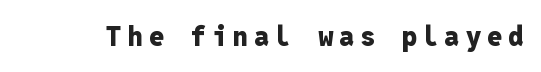
Q: Is the text bold? A: Yes.
Q: Is the text italic (slanted)? A: No, it is upright.
Q: Is the text underlined? A: No.
Q: Is the spacing between letters normal or unusually wide? A: Unusually wide.
